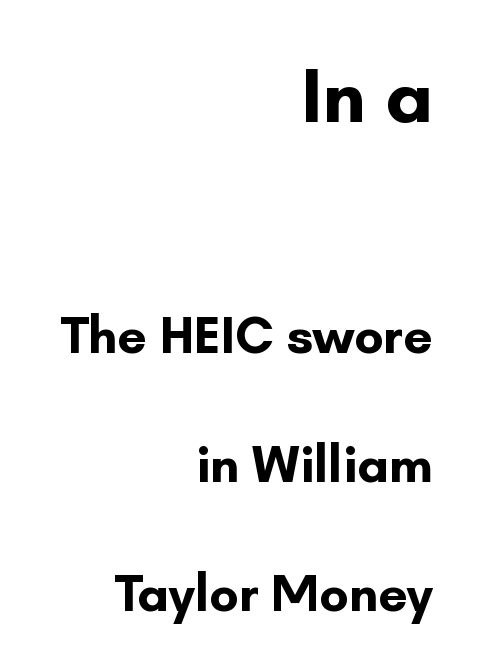
The type is set solid horizontally, with unmodified tracking. The typesetter chose a ragged-left arrangement here. Widely set lines give the paragraph a tall, airy silhouette. Unlike italic type, these characters show no tilt at all. Descenders hang freely into open space.
